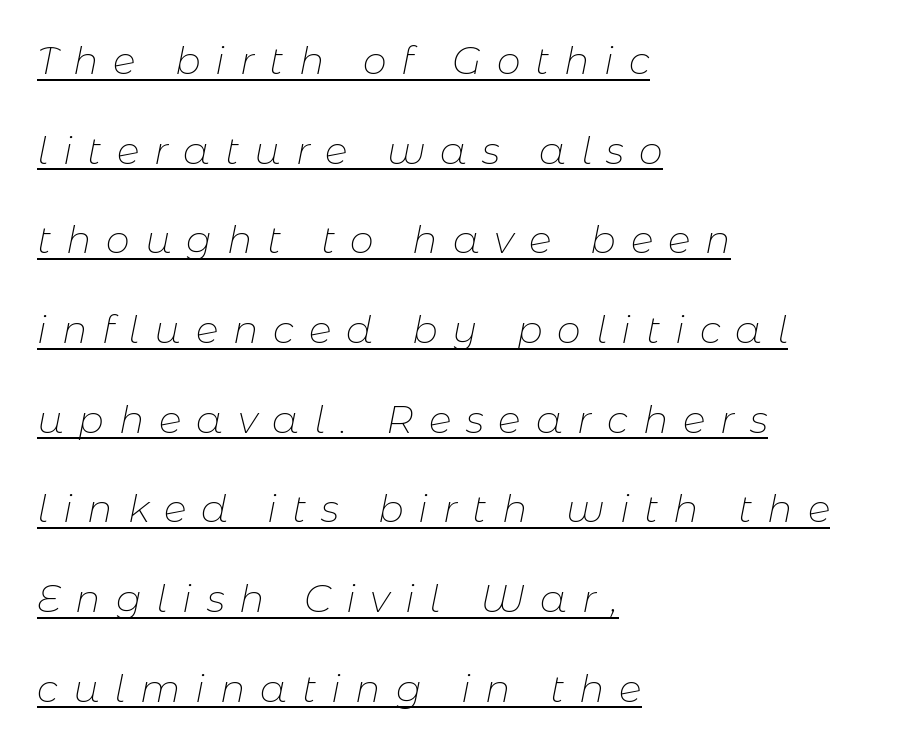
The image shows 38 px thin type, italic (leaning right); set left-aligned, loose line spacing (2.36x), unusually wide letter spacing (+0.39 em), underlined; low stroke contrast and a medium x-height.
